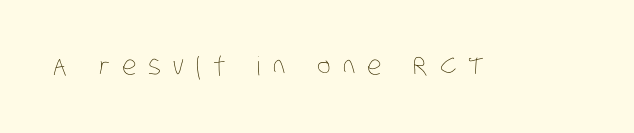
Q: Is the text bold? A: No.
Q: Is the text underlined? A: No.
Q: Is the spacing between letters normal or unusually wide? A: Unusually wide.
